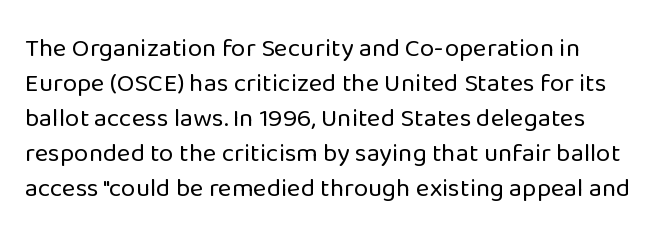
Q: Is the text bold? A: No.
Q: Is the text italic (slanted)? A: No, it is upright.
Q: Is the text underlined? A: No.
Q: How is the paragraph aligned? A: Left-aligned.
Q: Is the spacing between letters normal or unusually wide? A: Normal.
Q: Is the spacing between lines tight, normal or loose? A: Normal.
